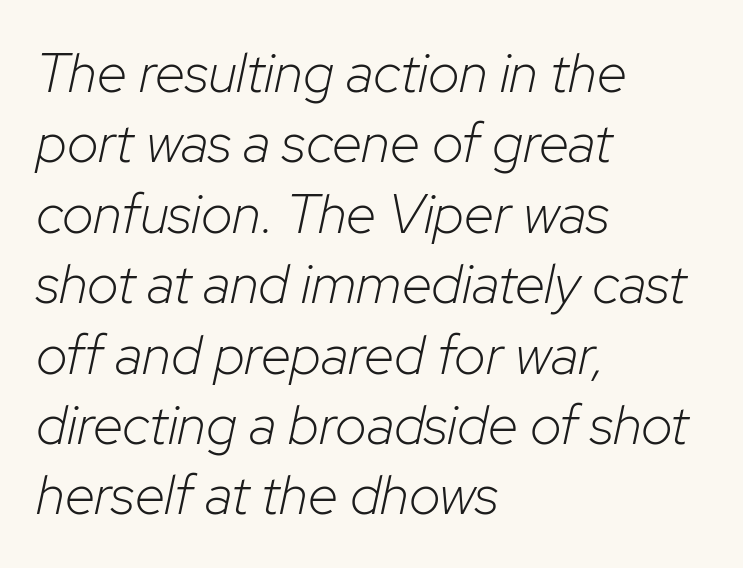
Quick note: italic. Caption: multi-line text, flush left, ragged right. Check under the words: just untouched page. These glyphs show unthickened strokes, regular width or finer.
